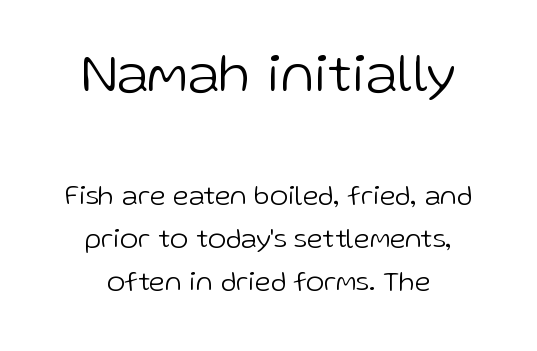
Leading: standard. Examine the stroke ends and you'll find no serifs. Unmarked baselines from the first word to the last. Proportional: the letters do not fall into vertical columns. Character size in the leading block exceeds that of the trailing block.
